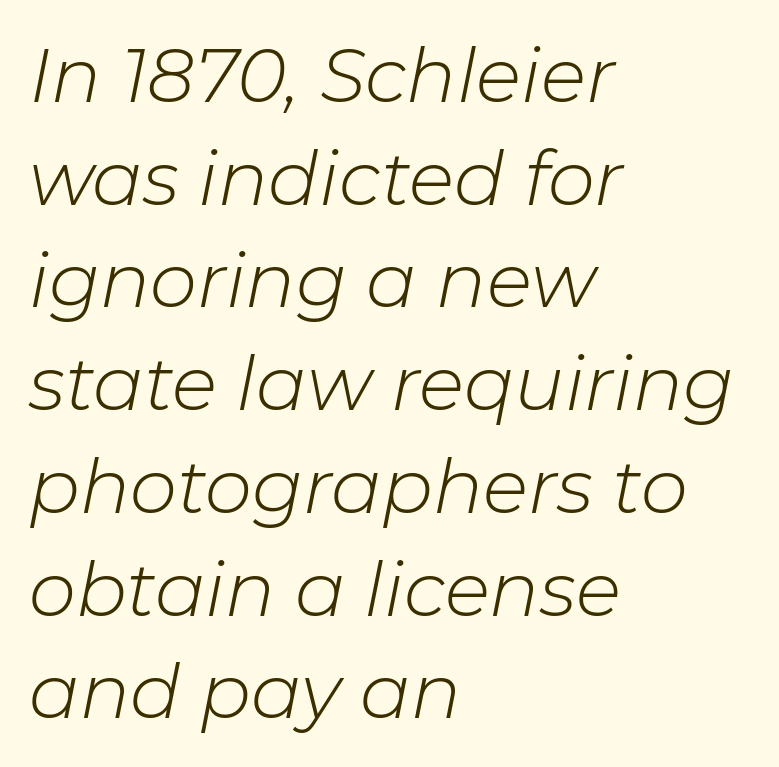
The image shows 75 px light type, italic (leaning right); set left-aligned, normal line spacing (1.37x), normal letter spacing, not underlined; low stroke contrast and a medium x-height.
